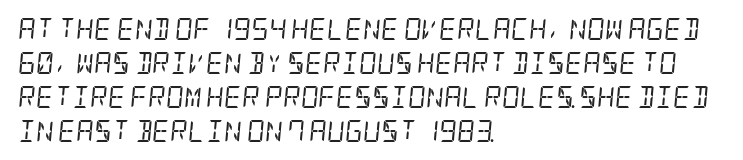
Q: Is the text bold? A: No.
Q: Is the text italic (slanted)? A: Yes, it leans right by about 5 degrees.
Q: Is the text underlined? A: No.
Q: How is the paragraph aligned? A: Left-aligned.
Q: Is the spacing between letters normal or unusually wide? A: Normal.
Q: Is the spacing between lines tight, normal or loose? A: Normal.
